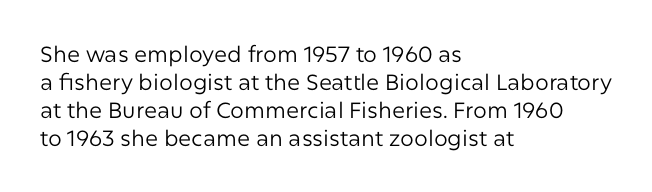
{"italic": "no", "bold": "no", "underline": "no", "align": "left", "line_spacing": "normal", "line_spacing_ratio": 1.27, "letter_spacing": "normal", "letter_spacing_em": 0.0, "glyph_px": 22}
